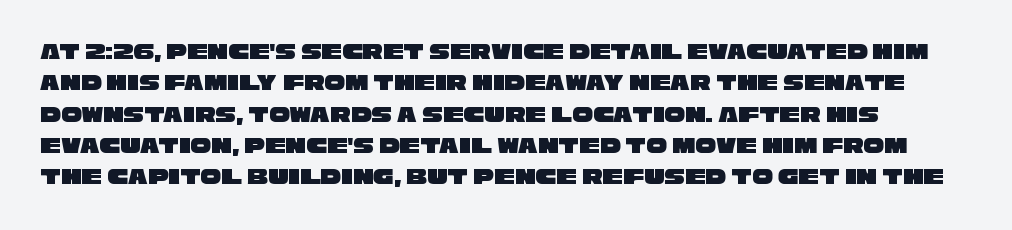
{"underline": "no", "align": "left", "line_spacing": "normal", "line_spacing_ratio": 1.36, "letter_spacing": "normal", "letter_spacing_em": 0.0, "glyph_px": 23}
